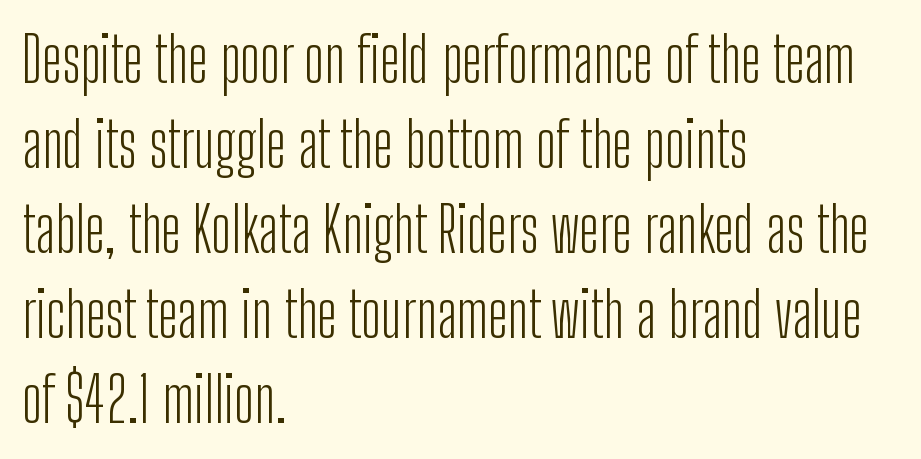
{"serif": "no", "italic": "no", "bold": "no", "weight": "light", "width": "condensed", "stroke_contrast": "low", "x_height": "medium", "monospaced": "no", "underline": "no", "align": "left", "line_spacing": "normal", "line_spacing_ratio": 1.37, "letter_spacing": "normal", "letter_spacing_em": 0.0, "glyph_px": 62}
